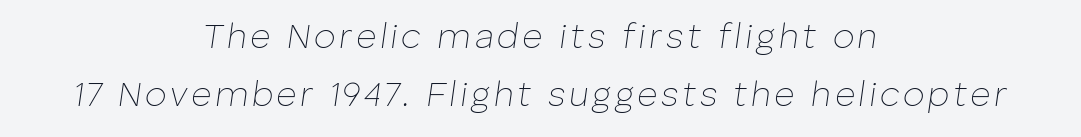
The image shows 35 px thin type, italic (leaning right); set centered, normal line spacing (1.66x), not underlined; low stroke contrast and a medium x-height.
